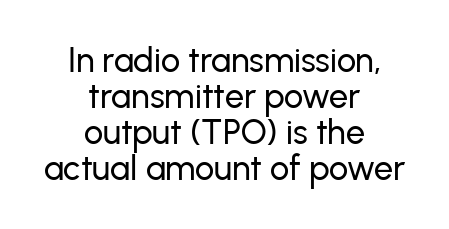
Horizontal alignment here is central, giving a formal, balanced look. Nobody touched the tracking dial on this one. Ordinary non-slanted type is in use. Each row of text sits above clean, open space. The glyphs in this specimen are sans serif. What's the leading like? Squeezed, with rows nearly overlapping.
